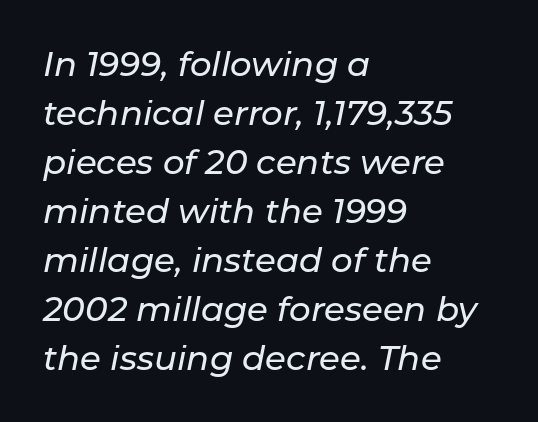
Q: Is the text italic (slanted)? A: Yes, it leans right by about 11 degrees.
Q: Is the text underlined? A: No.
Q: How is the paragraph aligned? A: Left-aligned.
Q: Is the spacing between letters normal or unusually wide? A: Normal.
Q: Is the spacing between lines tight, normal or loose? A: Normal.
Q: Width (condensed, normal, or wide)? A: Normal.
Q: Stroke contrast? A: Low.
Q: x-height? A: Medium.
Q: Monospaced? A: No.
